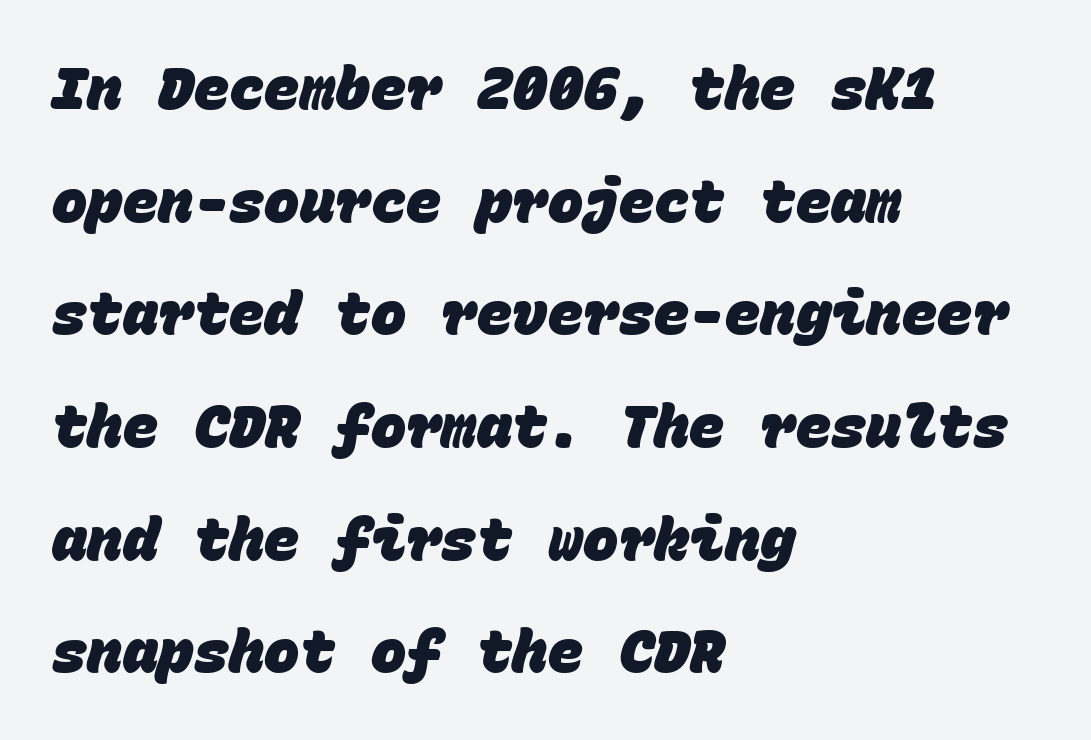
{"serif": "no", "bold": "yes", "weight": "heavy", "width": "normal", "stroke_contrast": "low", "x_height": "large", "monospaced": "yes", "underline": "no", "align": "left", "line_spacing": "loose", "line_spacing_ratio": 1.91, "letter_spacing": "normal", "letter_spacing_em": 0.0, "glyph_px": 59}
